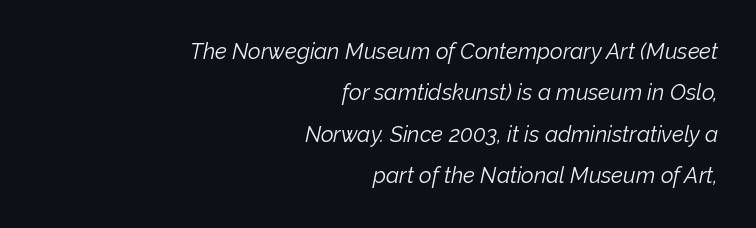
When letters slant like this, we call the style italic. Horizontal alignment here is rightward, an uncommon choice for prose. In terms of letterspacing, this is plain default setting. The passage shown is not bold in any degree. Lines of text with bare space underneath.
